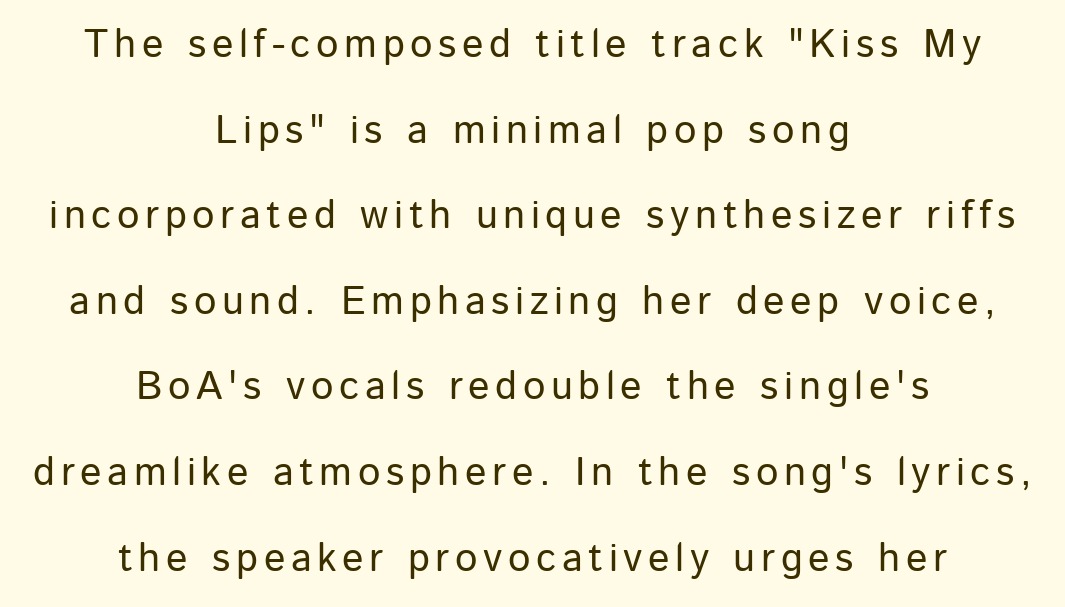
Honestly, the rows look like they've been pulled way apart. Are there feet on the stems? There aren't — it's a sans. Type without underlining. Every row of glyphs is offset so its center matches the block's center. Do the characters align in a grid? No, the font is proportional. Nope, not italic — everything's standing straight.
